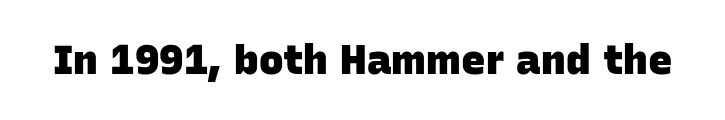
{"serif": "no", "bold": "yes", "weight": "heavy", "width": "normal", "stroke_contrast": "low", "x_height": "large", "monospaced": "no", "underline": "no", "letter_spacing": "normal", "letter_spacing_em": 0.0, "glyph_px": 41}
